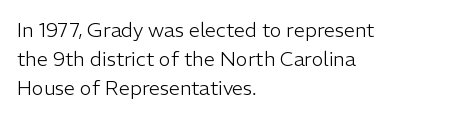
The image shows 20 px text type, upright; set left-aligned, normal line spacing (1.44x), normal letter spacing, not underlined.
